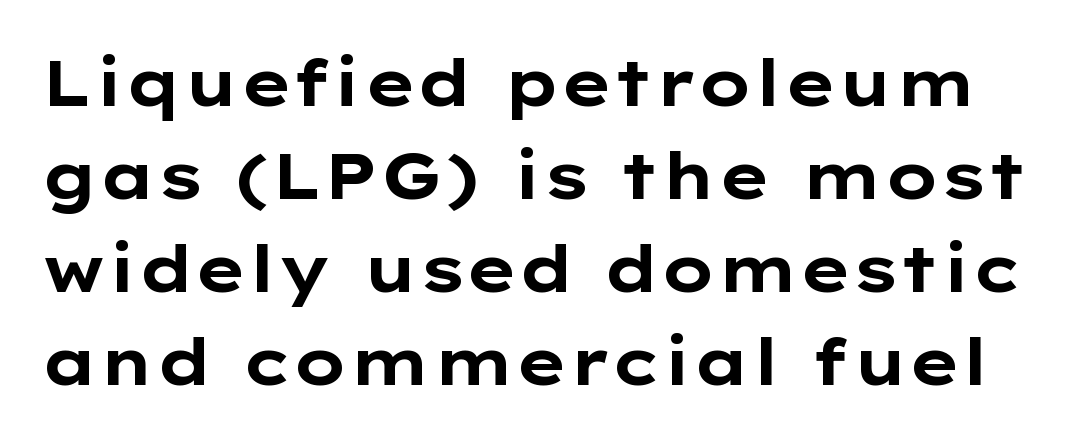
Q: Is the text bold? A: Yes.
Q: Is the text italic (slanted)? A: No, it is upright.
Q: Is the typeface a serif or a sans-serif typeface? A: Sans-serif.
Q: Is the text underlined? A: No.
Q: Is the spacing between letters normal or unusually wide? A: Normal.
Q: Is the spacing between lines tight, normal or loose? A: Normal.
Q: Width (condensed, normal, or wide)? A: Wide.
Q: Stroke contrast? A: Low.
Q: x-height? A: Medium.
Q: Monospaced? A: No.
